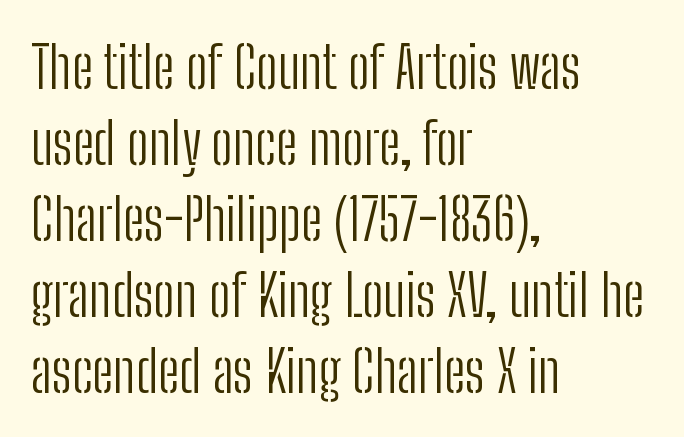
{"serif": "no", "italic": "no", "bold": "no", "weight": "light", "width": "condensed", "stroke_contrast": "low", "x_height": "medium", "monospaced": "no", "underline": "no", "align": "left", "line_spacing": "normal", "line_spacing_ratio": 1.31, "letter_spacing": "normal", "letter_spacing_em": 0.0, "glyph_px": 58}
